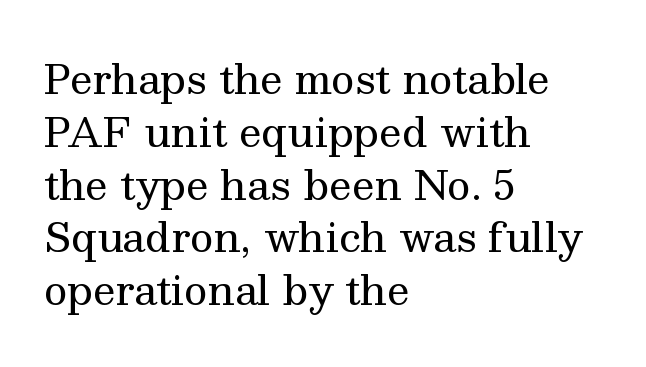
The image shows 40 px regular-weight serif type, upright; set left-aligned, normal line spacing (1.32x), normal letter spacing, not underlined; medium stroke contrast and a medium x-height.
